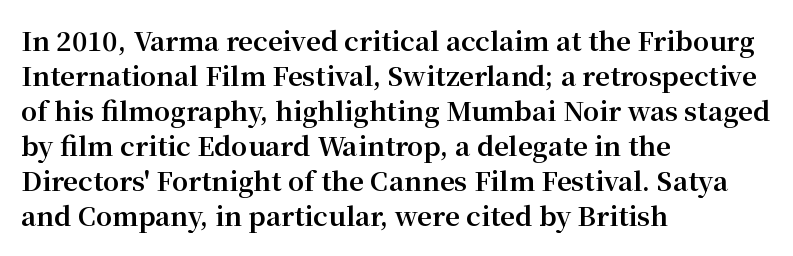
The image shows 26 px bold type, upright; set left-aligned, normal line spacing (1.35x), normal letter spacing, not underlined.
